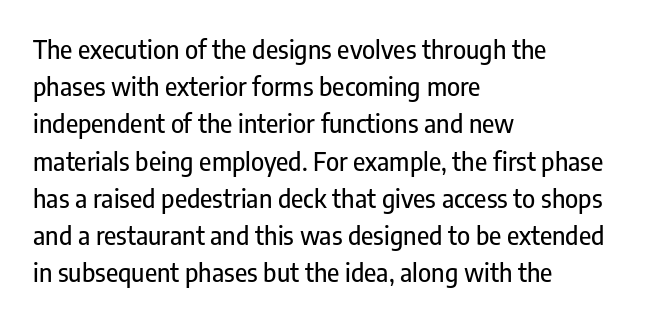
The image shows 25 px text type, upright; set left-aligned, normal line spacing (1.49x), normal letter spacing, not underlined.
